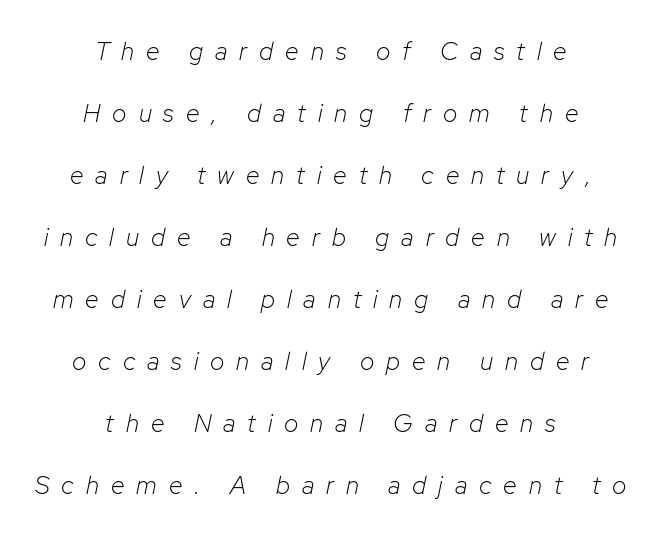
Q: Is the text bold? A: No.
Q: Is the text italic (slanted)? A: Yes, it leans right by about 12 degrees.
Q: Is the text underlined? A: No.
Q: How is the paragraph aligned? A: Centered.
Q: Is the spacing between letters normal or unusually wide? A: Unusually wide.
Q: Is the spacing between lines tight, normal or loose? A: Loose.
